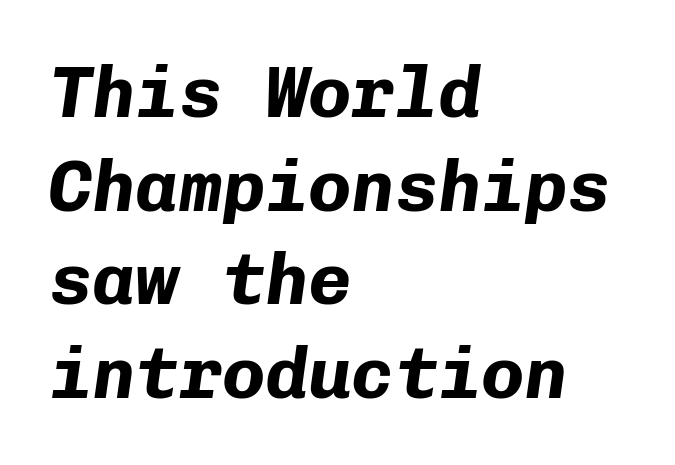
{"italic": "yes", "lean": "right", "slant_degrees": 8, "bold": "yes", "weight": "bold", "width": "normal", "stroke_contrast": "low", "x_height": "medium", "monospaced": "yes", "underline": "no", "align": "left", "line_spacing": "normal", "line_spacing_ratio": 1.3, "letter_spacing": "normal", "letter_spacing_em": 0.0, "glyph_px": 72}
